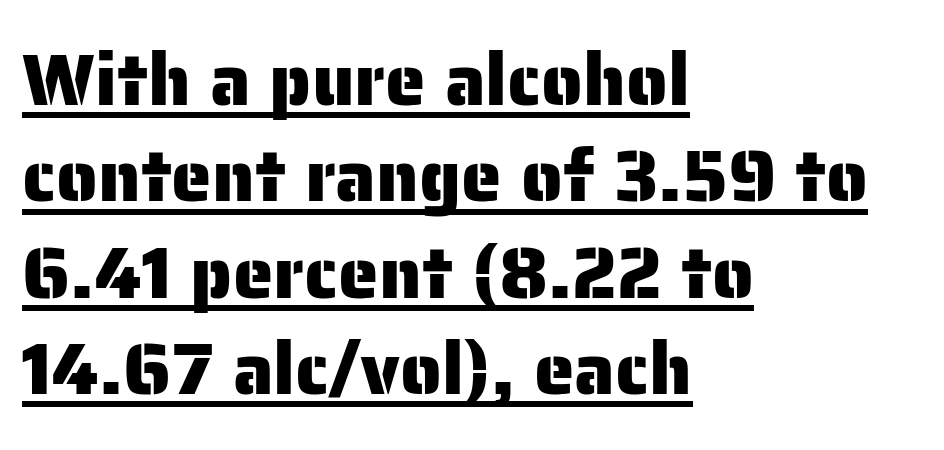
This is sans-serif lettering, the kind often seen on screens and signage. Leftover space on each line is placed entirely after the last word. Ascenders rise straight up at ninety degrees. The passage shown is underscored from start to finish. Each word holds together tightly as a unit, with standard inter-letter gaps. You could not count columns in this text — the font is proportionally spaced.
